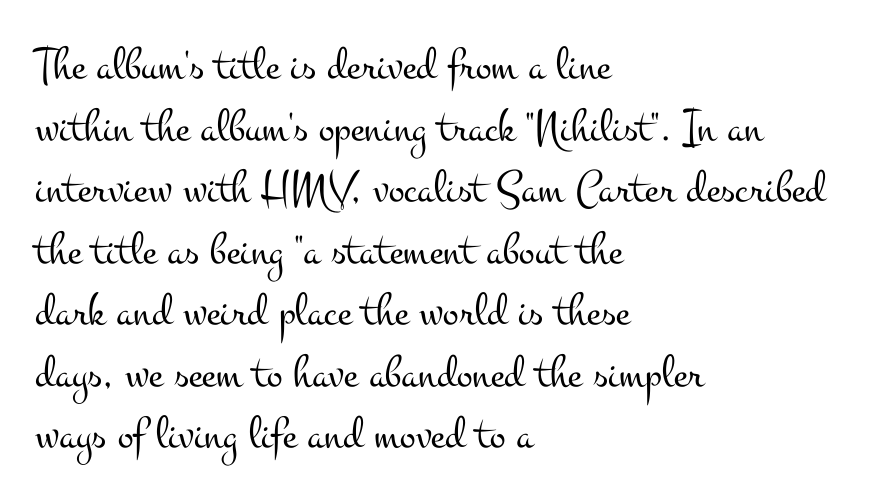
Q: Is the text bold? A: No.
Q: Is the text italic (slanted)? A: Yes.
Q: Is the text underlined? A: No.
Q: How is the paragraph aligned? A: Left-aligned.
Q: Is the spacing between letters normal or unusually wide? A: Normal.
Q: Is the spacing between lines tight, normal or loose? A: Normal.
Q: Width (condensed, normal, or wide)? A: Wide.
Q: Stroke contrast? A: Medium.
Q: x-height? A: Small.
Q: Monospaced? A: No.
